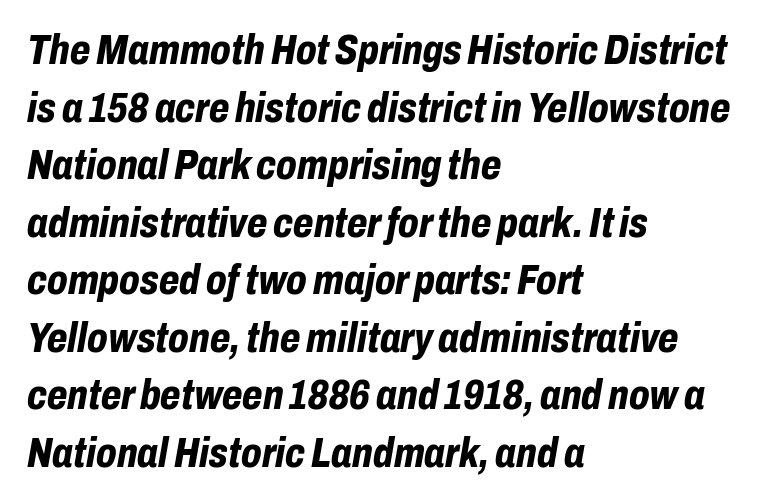
Q: Is the text bold? A: Yes.
Q: Is the text italic (slanted)? A: Yes, it leans right by about 10 degrees.
Q: Is the text underlined? A: No.
Q: How is the paragraph aligned? A: Left-aligned.
Q: Is the spacing between letters normal or unusually wide? A: Normal.
Q: Is the spacing between lines tight, normal or loose? A: Normal.
Q: Width (condensed, normal, or wide)? A: Condensed.
Q: Stroke contrast? A: Low.
Q: x-height? A: Medium.
Q: Monospaced? A: No.
